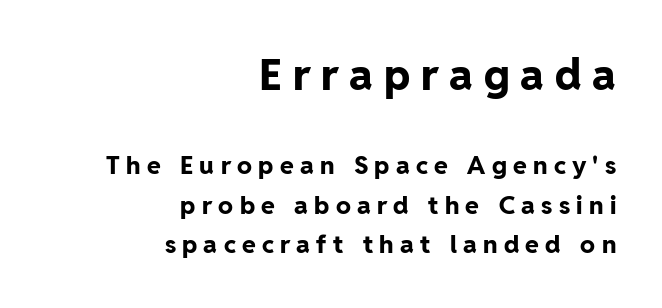
The image shows 43 px bold sans-serif type, upright; set right-aligned, normal line spacing (1.58x), unusually wide letter spacing (+0.25 em), not underlined; the first (top) block is 1.72x larger; low stroke contrast and a medium x-height.
